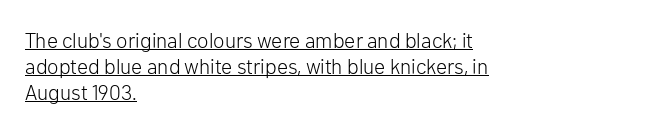
Q: Is the text bold? A: No.
Q: Is the text italic (slanted)? A: No, it is upright.
Q: Is the text underlined? A: Yes.
Q: How is the paragraph aligned? A: Left-aligned.
Q: Is the spacing between letters normal or unusually wide? A: Normal.
Q: Is the spacing between lines tight, normal or loose? A: Normal.
